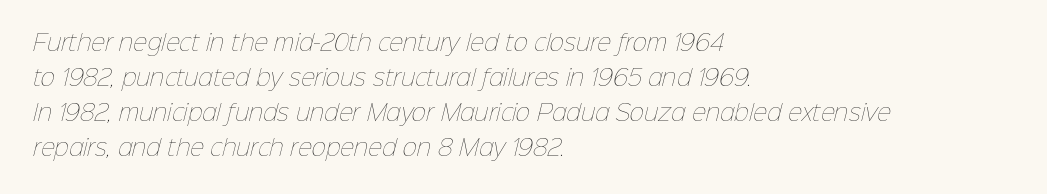
The image shows 22 px text type; set left-aligned, normal line spacing (1.59x), normal letter spacing, not underlined.
